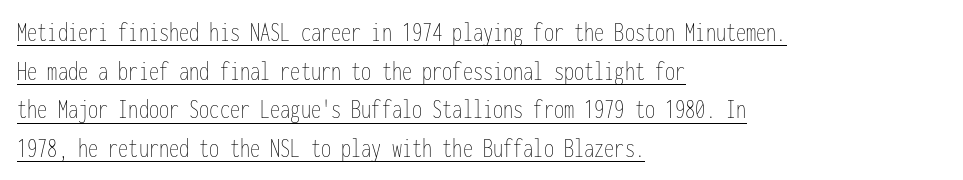
{"italic": "no", "bold": "no", "underline": "yes", "align": "left", "line_spacing": "normal", "line_spacing_ratio": 1.43, "letter_spacing": "normal", "letter_spacing_em": 0.0, "glyph_px": 27}
